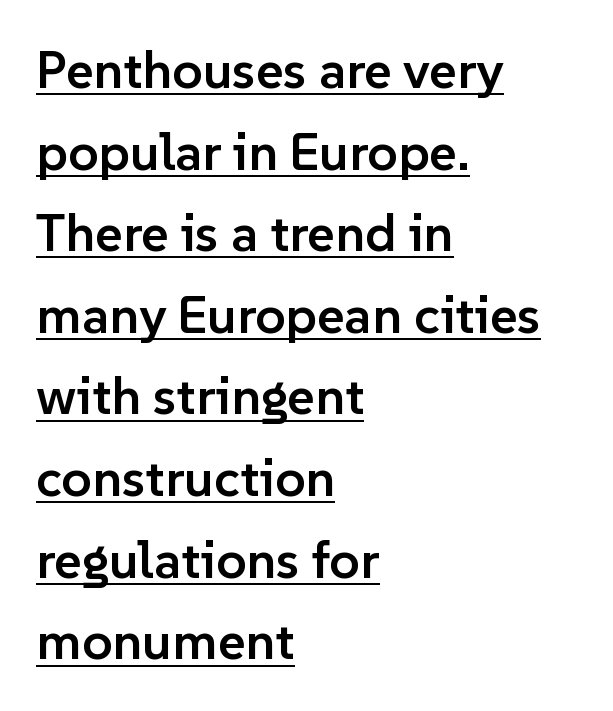
The image shows 53 px semibold sans-serif type, upright; set left-aligned, normal line spacing (1.54x), normal letter spacing, underlined; low stroke contrast and a medium x-height.
